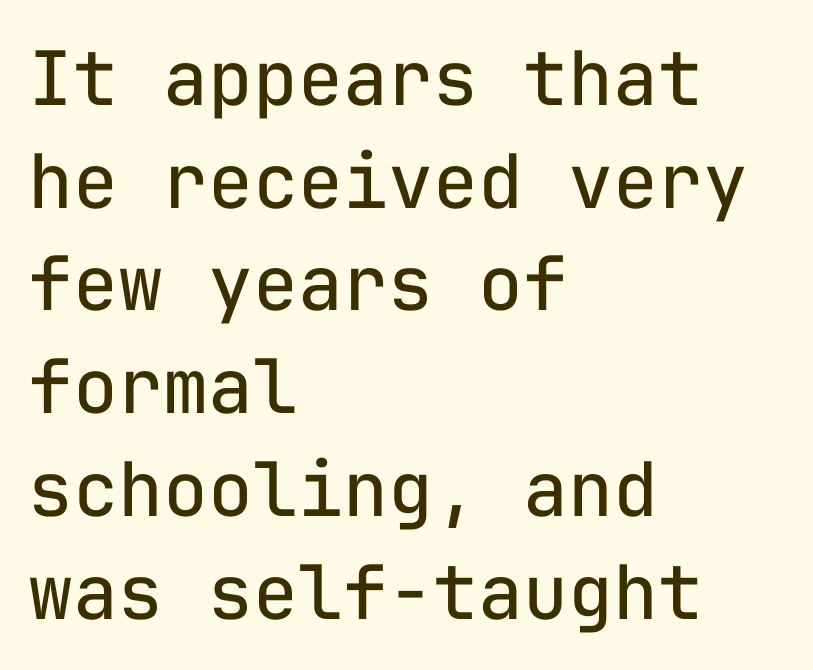
The lines are quadded left. These lines are rendered in a fixed-pitch font. Nobody drew a line under any word here. Ordinary non-slanted type is in use. The face used here is a sans, in the tradition of grotesques and geometrics. The lines sit at an ordinary, default distance from one another.
